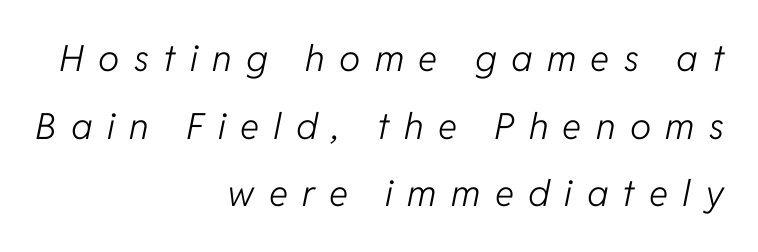
The image shows 36 px light type, italic (leaning right); set right-aligned, line spacing 1.88x, unusually wide letter spacing (+0.4 em), not underlined; low stroke contrast and a medium x-height.
